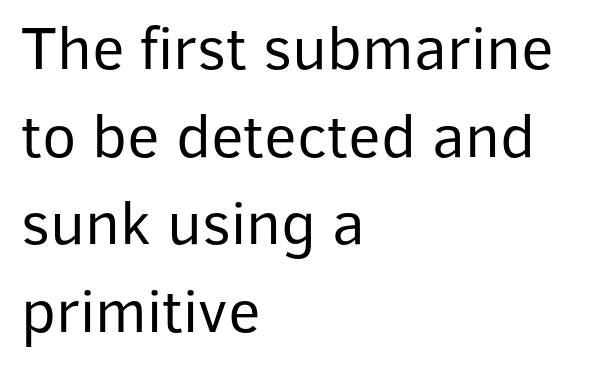
Does the leading feel generous? No, just average. Descenders hang freely into open space. The typography opts for an upright posture over an oblique one. One-word summary of the alignment: left. Character widths vary here, with narrow letters taking less room than wide ones. Words appear dense and cohesive because spacing is normal.
